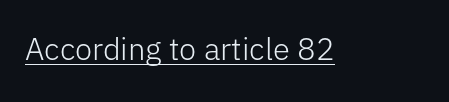
Q: Is the text bold? A: No.
Q: Is the text italic (slanted)? A: No, it is upright.
Q: Is the typeface a serif or a sans-serif typeface? A: Sans-serif.
Q: Is the text underlined? A: Yes.
Q: Is the spacing between letters normal or unusually wide? A: Normal.
Q: Width (condensed, normal, or wide)? A: Normal.
Q: Stroke contrast? A: Low.
Q: x-height? A: Medium.
Q: Monospaced? A: No.
